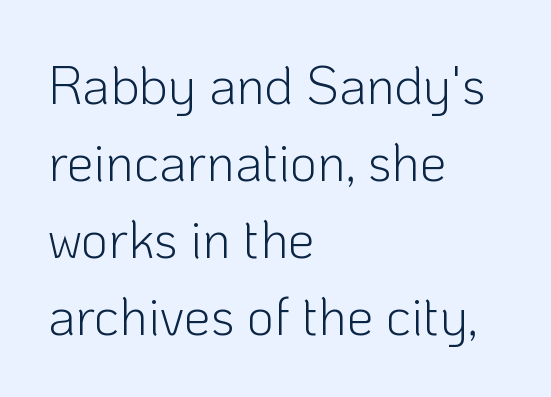
Line spacing here is normal. This sample has the flowing, uneven cadence of proportional lettering. Unlike a traditional serif, this face leaves its strokes unadorned. Stems here are at most as thick as an everyday book face. The area under the type is left untouched.
